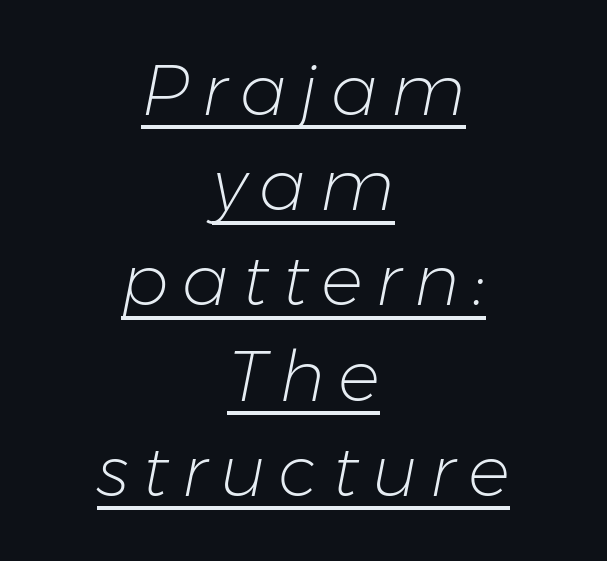
Q: Is the text bold? A: No.
Q: Is the text italic (slanted)? A: Yes, it leans right by about 11 degrees.
Q: Is the text underlined? A: Yes.
Q: How is the paragraph aligned? A: Centered.
Q: Is the spacing between lines tight, normal or loose? A: Normal.
Q: Width (condensed, normal, or wide)? A: Normal.
Q: Stroke contrast? A: Low.
Q: x-height? A: Medium.
Q: Monospaced? A: No.
